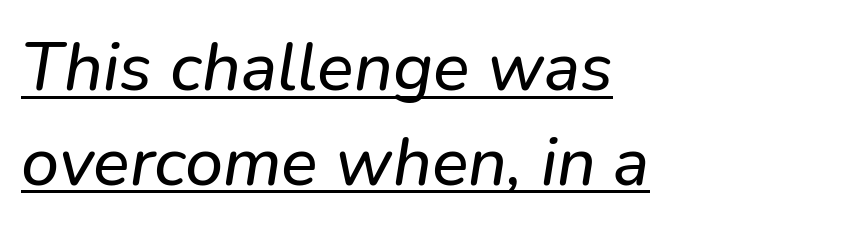
Q: Is the text italic (slanted)? A: Yes, it leans right by about 9 degrees.
Q: Is the text underlined? A: Yes.
Q: How is the paragraph aligned? A: Left-aligned.
Q: Is the spacing between letters normal or unusually wide? A: Normal.
Q: Is the spacing between lines tight, normal or loose? A: Normal.
Q: Width (condensed, normal, or wide)? A: Normal.
Q: Stroke contrast? A: Low.
Q: x-height? A: Medium.
Q: Monospaced? A: No.
